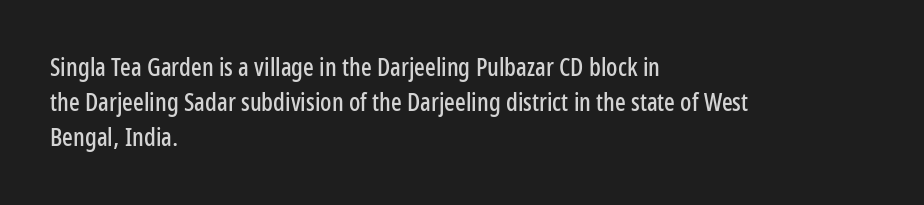
{"italic": "no", "underline": "no", "align": "left", "line_spacing": "normal", "line_spacing_ratio": 1.4, "letter_spacing": "normal", "letter_spacing_em": 0.0, "glyph_px": 25}
